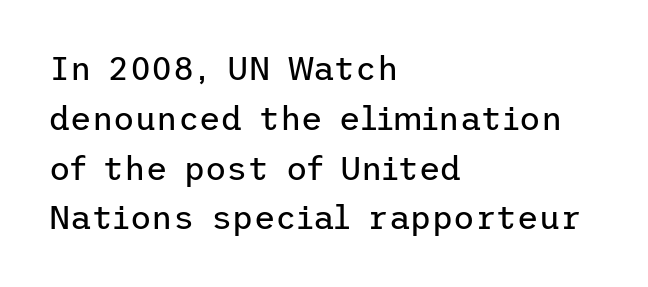
Nothing sits at the stroke ends, so this counts as sans-serif. Nobody touched the tracking dial on this one. If you drew a line through each stem, it would be perfectly vertical. The typesetter chose a ragged-right arrangement here.
